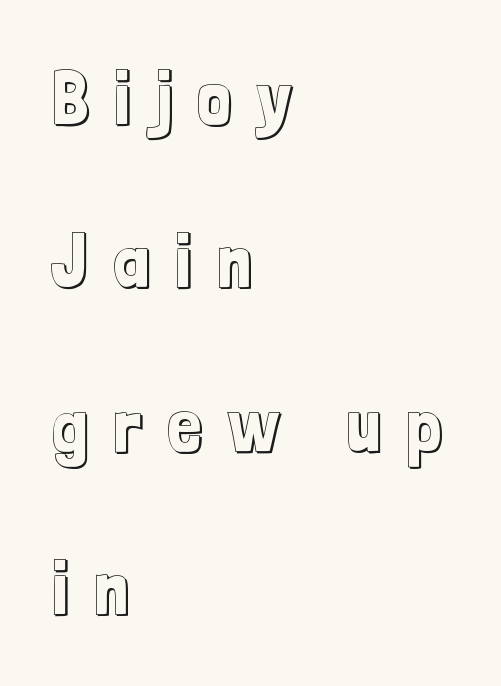
Check under the words: just untouched page. The type is letterspaced generously, with wide tracking. A typesetter would call this proportional, since set widths differ per character. If you measured baseline to baseline, you'd find a long distance.
